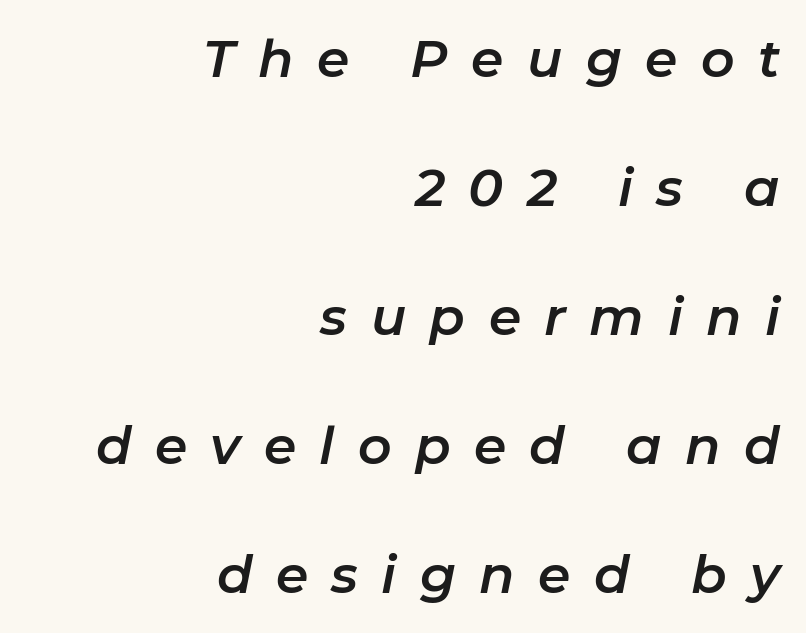
The letterforms stand isolated, each surrounded by extra space. The space beneath each line is pristine and unruled. Compared with ordinary roman type, these characters are visibly tilted. The face used here is proportionally spaced, like ordinary book or web type. In CSS terms this would be text-align: right. These lines stand farther apart than default settings would place them.
